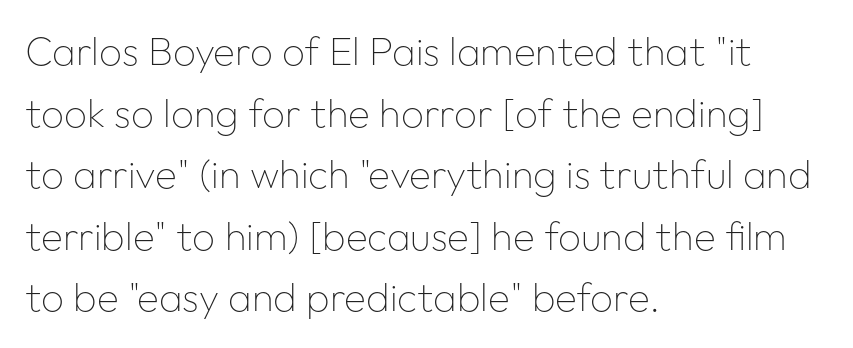
Q: Is the text bold? A: No.
Q: Is the text italic (slanted)? A: No, it is upright.
Q: Is the typeface a serif or a sans-serif typeface? A: Sans-serif.
Q: Is the text underlined? A: No.
Q: How is the paragraph aligned? A: Left-aligned.
Q: Is the spacing between letters normal or unusually wide? A: Normal.
Q: Is the spacing between lines tight, normal or loose? A: Normal.
Q: Width (condensed, normal, or wide)? A: Normal.
Q: Stroke contrast? A: Low.
Q: x-height? A: Medium.
Q: Monospaced? A: No.
